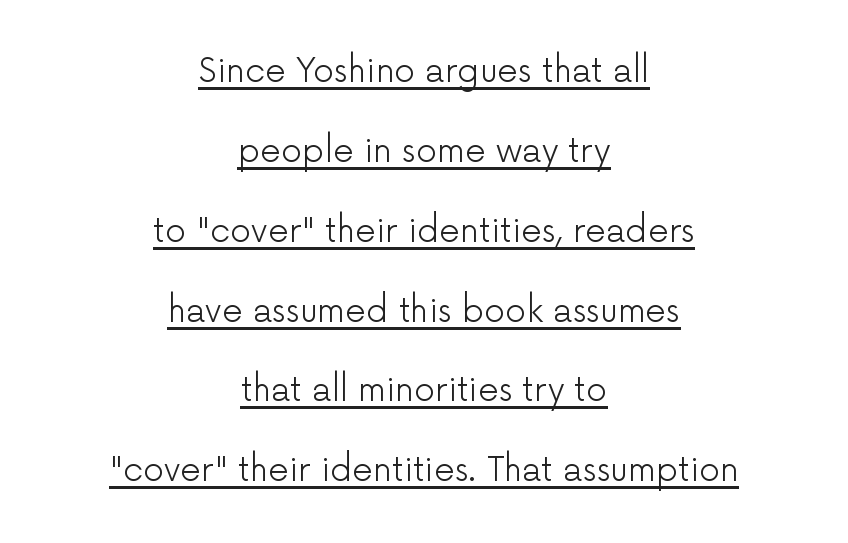
Q: Is the text bold? A: No.
Q: Is the text italic (slanted)? A: No, it is upright.
Q: Is the typeface a serif or a sans-serif typeface? A: Sans-serif.
Q: Is the text underlined? A: Yes.
Q: How is the paragraph aligned? A: Centered.
Q: Is the spacing between letters normal or unusually wide? A: Normal.
Q: Is the spacing between lines tight, normal or loose? A: Loose.
Q: Width (condensed, normal, or wide)? A: Normal.
Q: Stroke contrast? A: Low.
Q: x-height? A: Medium.
Q: Monospaced? A: No.
